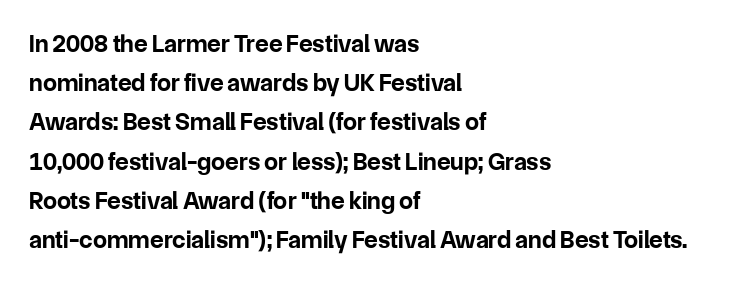
{"italic": "no", "bold": "yes", "underline": "no", "align": "left", "line_spacing": "normal", "line_spacing_ratio": 1.57, "letter_spacing": "normal", "letter_spacing_em": 0.0, "glyph_px": 25}
